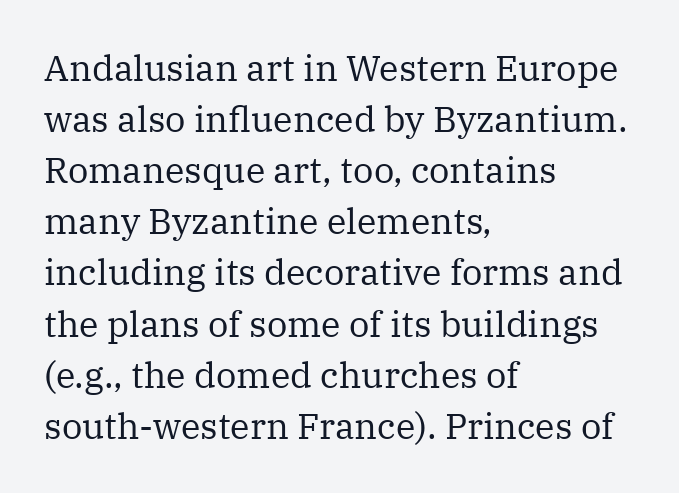
The type family on display is of the serif kind. There is no visible air inserted between adjacent glyphs. Note the varied advance widths — an 'i' is clearly narrower than an 'm'. Layout note: lines flush left. The foot of each line stays bare and open. Does the lettering tilt? It doesn't — this is upright.
